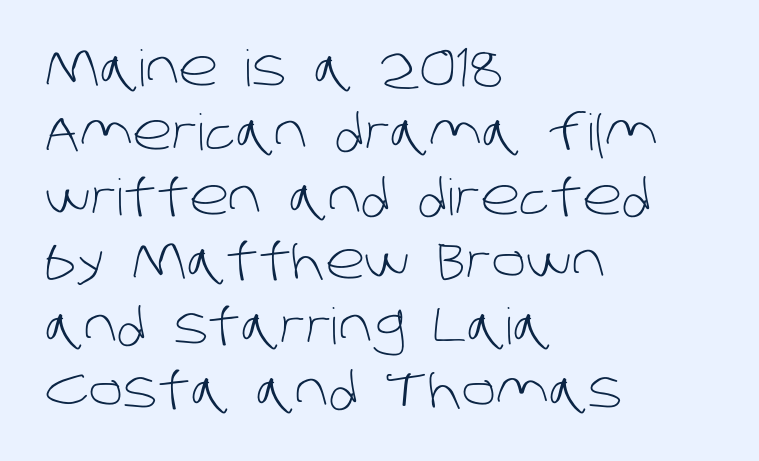
Q: Is the text bold? A: No.
Q: Is the typeface a serif or a sans-serif typeface? A: Sans-serif.
Q: Is the text underlined? A: No.
Q: How is the paragraph aligned? A: Left-aligned.
Q: Is the spacing between letters normal or unusually wide? A: Normal.
Q: Is the spacing between lines tight, normal or loose? A: Normal.
Q: Width (condensed, normal, or wide)? A: Normal.
Q: Stroke contrast? A: Low.
Q: x-height? A: Large.
Q: Monospaced? A: No.
